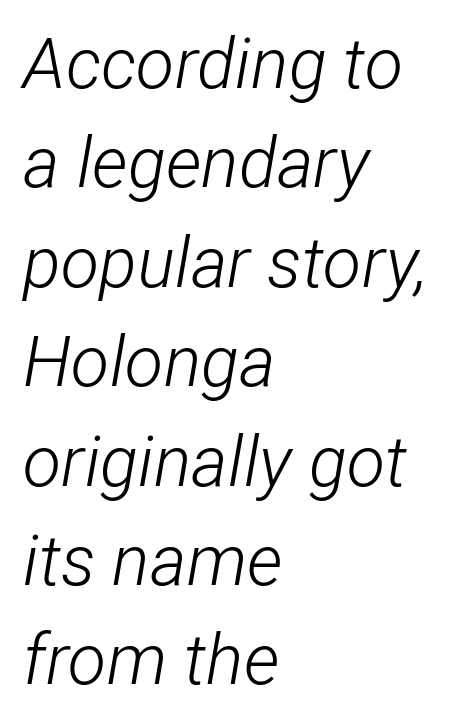
The image shows 70 px light, condensed type, italic (leaning right); set left-aligned, normal line spacing (1.42x), normal letter spacing, not underlined; low stroke contrast and a medium x-height.
